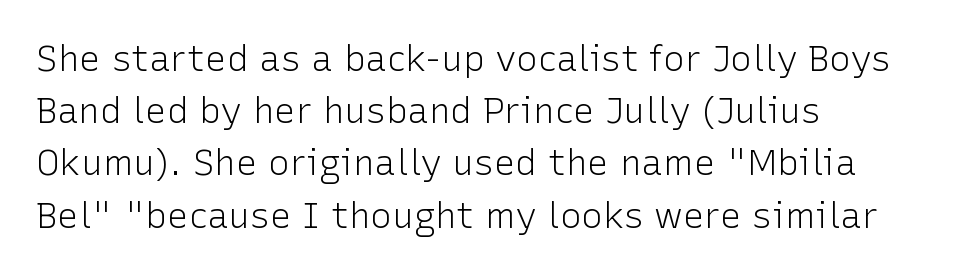
The passage shown is typed in a proportional face where columns would drift. A typesetter would call this leading conventional body-copy spacing. When letters stand straight like this, we call the style roman or upright. Decoration check: the copy has no underline.
